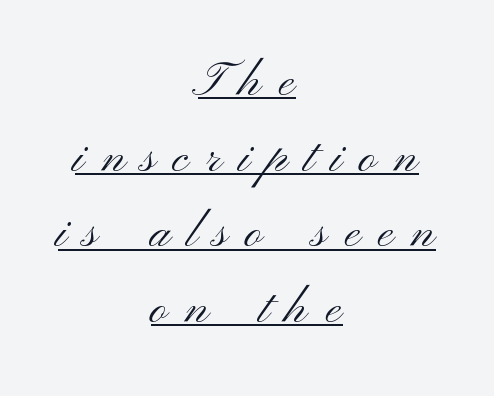
{"serif": "no", "bold": "no", "weight": "light", "width": "wide", "stroke_contrast": "medium", "x_height": "small", "monospaced": "no", "underline": "yes", "align": "center", "line_spacing": "normal", "line_spacing_ratio": 1.61, "letter_spacing": "wide", "letter_spacing_em": 0.37, "glyph_px": 47}
